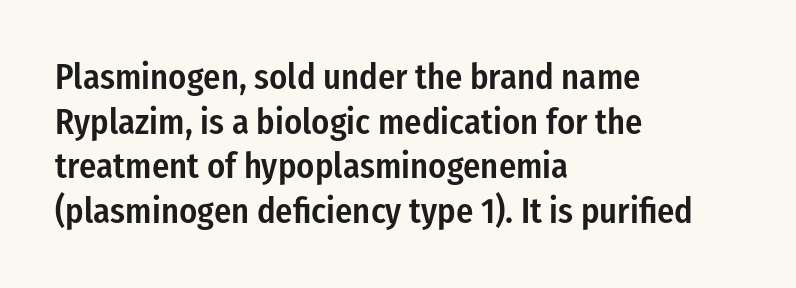
{"serif": "no", "italic": "no", "bold": "semi", "weight": "semibold", "width": "condensed", "stroke_contrast": "low", "x_height": "medium", "monospaced": "no", "underline": "no", "align": "left", "line_spacing_ratio": 1.24, "letter_spacing": "normal", "letter_spacing_em": 0.0, "glyph_px": 36}
